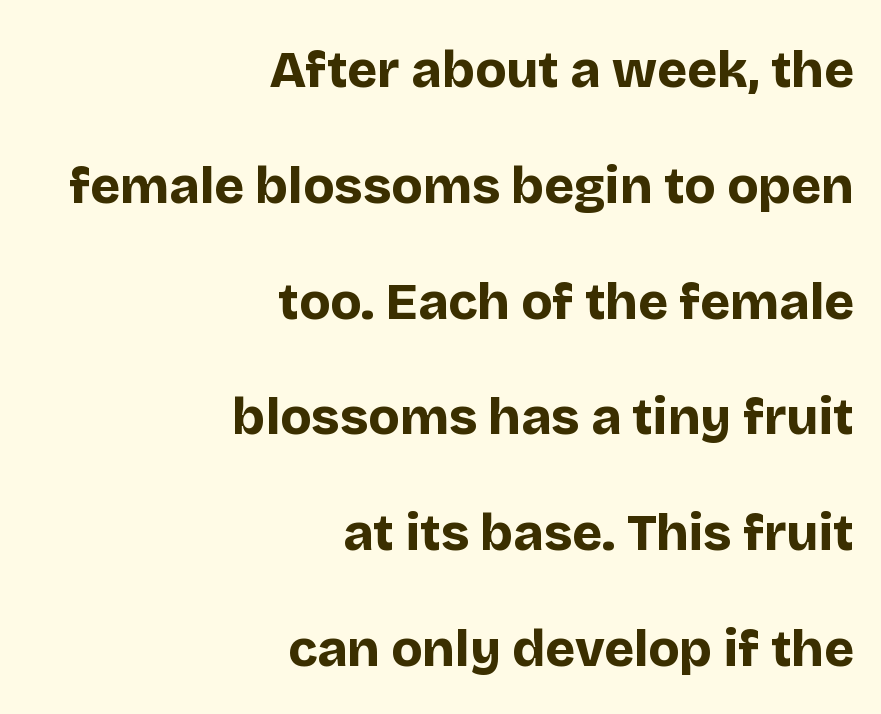
The image shows 51 px bold sans-serif type, upright; set right-aligned, loose line spacing (2.27x), normal letter spacing, not underlined; low stroke contrast and a large x-height.
